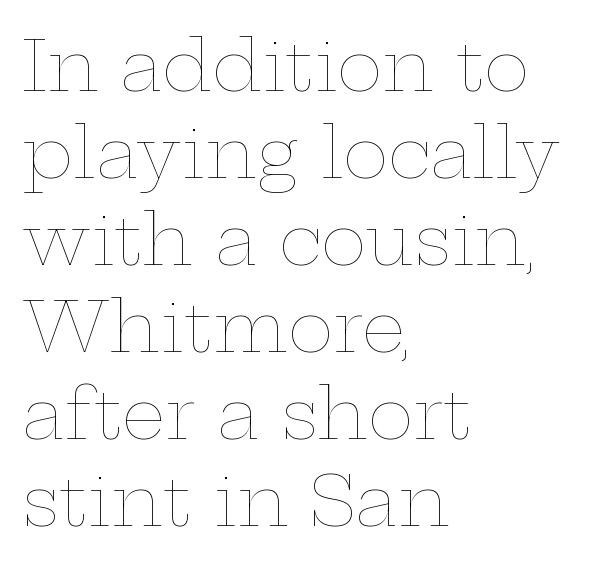
Q: Is the text bold? A: No.
Q: Is the text italic (slanted)? A: No, it is upright.
Q: Is the text underlined? A: No.
Q: How is the paragraph aligned? A: Left-aligned.
Q: Is the spacing between letters normal or unusually wide? A: Normal.
Q: Is the spacing between lines tight, normal or loose? A: Normal.
Q: Width (condensed, normal, or wide)? A: Wide.
Q: Stroke contrast? A: Low.
Q: x-height? A: Medium.
Q: Monospaced? A: No.
